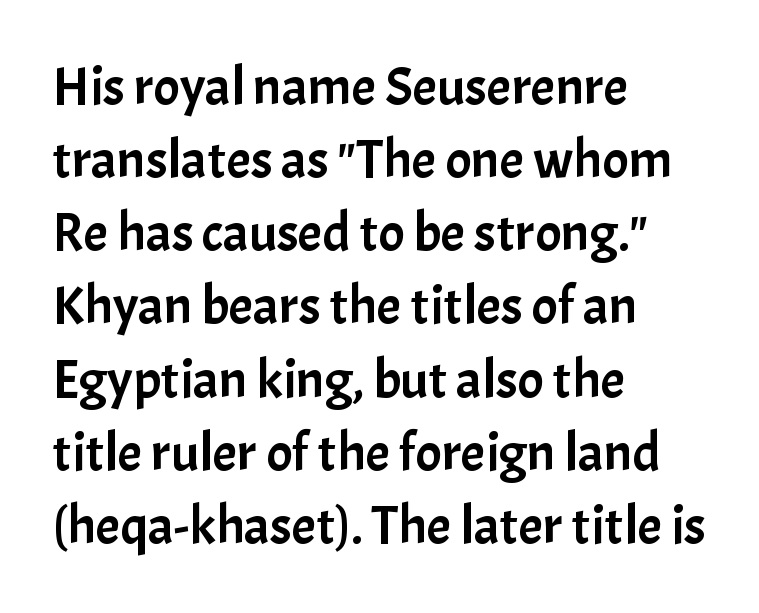
Q: Is the text italic (slanted)? A: No, it is upright.
Q: Is the typeface a serif or a sans-serif typeface? A: Sans-serif.
Q: Is the text underlined? A: No.
Q: How is the paragraph aligned? A: Left-aligned.
Q: Is the spacing between letters normal or unusually wide? A: Normal.
Q: Is the spacing between lines tight, normal or loose? A: Normal.
Q: Width (condensed, normal, or wide)? A: Normal.
Q: Stroke contrast? A: Low.
Q: x-height? A: Medium.
Q: Monospaced? A: No.
